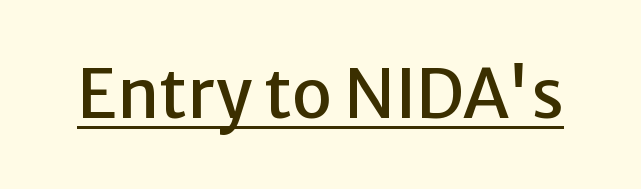
The image shows 67 px sans-serif type, upright; set normal letter spacing, underlined; low stroke contrast and a medium x-height.
